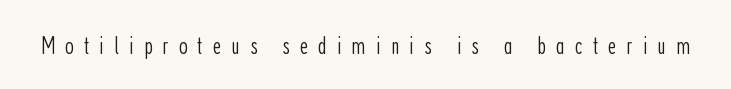
The image shows 25 px text type, upright; set unusually wide letter spacing (+0.4 em), not underlined.
